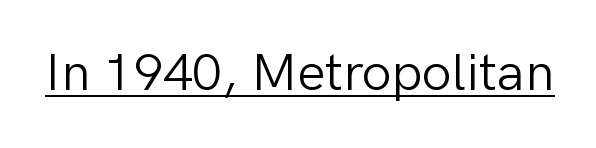
{"serif": "no", "italic": "no", "bold": "no", "weight": "light", "width": "normal", "stroke_contrast": "low", "x_height": "medium", "monospaced": "no", "underline": "yes", "letter_spacing": "normal", "letter_spacing_em": 0.0, "glyph_px": 53}
